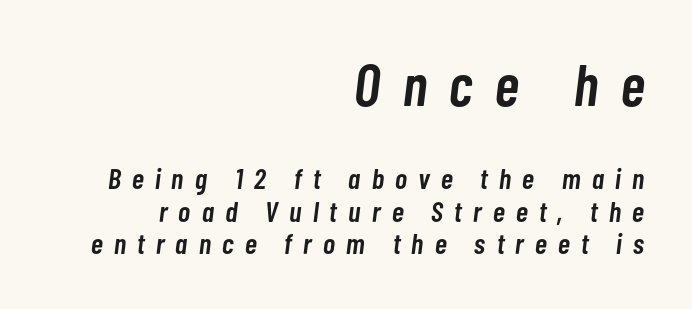
The image shows 58 px semibold, condensed type, italic (leaning right); set right-aligned, tight line spacing (1.13x), unusually wide letter spacing (+0.39 em), not underlined; the first (top) block is 2.0x larger; low stroke contrast and a medium x-height.
